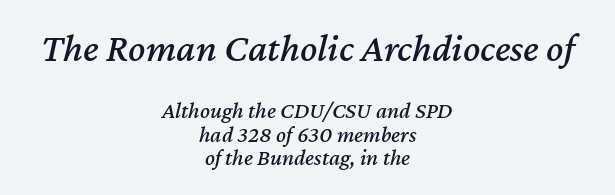
{"italic": "yes", "lean": "right", "slant_degrees": 12, "width": "normal", "stroke_contrast": "medium", "x_height": "medium", "monospaced": "no", "underline": "no", "align": "center", "line_spacing": "tight", "line_spacing_ratio": 1.01, "letter_spacing": "normal", "letter_spacing_em": 0.0, "larger_block": "first", "size_ratio": 1.74, "glyph_px": 40}
